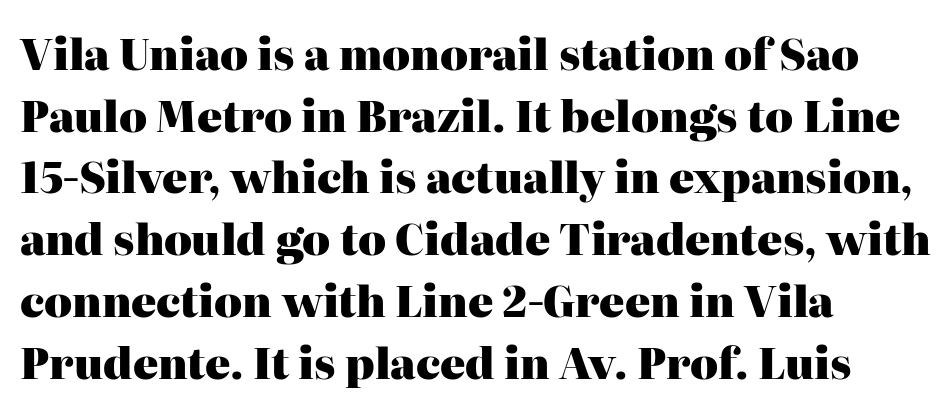
You could not count columns in this text — the font is proportionally spaced. Plenty of ink on the page — the face is bold. Observe the serifs anchoring each vertical stroke in this sample. Quick note: underline off. The lettering holds an erect, upright posture throughout.
